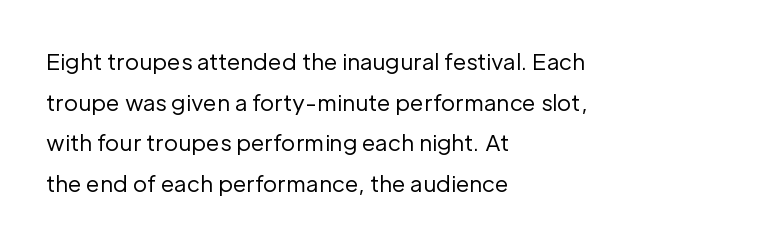
The image shows 22 px text type, upright; set left-aligned, line spacing 1.85x, normal letter spacing, not underlined.
